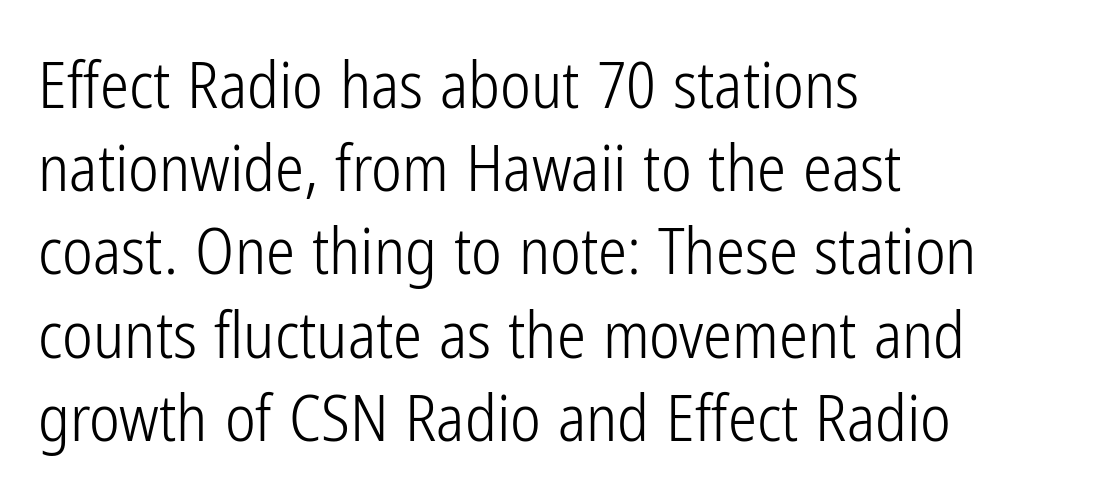
{"serif": "no", "italic": "no", "bold": "no", "weight": "light", "width": "condensed", "stroke_contrast": "low", "x_height": "medium", "monospaced": "no", "underline": "no", "align": "left", "line_spacing": "normal", "line_spacing_ratio": 1.28, "letter_spacing": "normal", "letter_spacing_em": 0.0, "glyph_px": 65}
